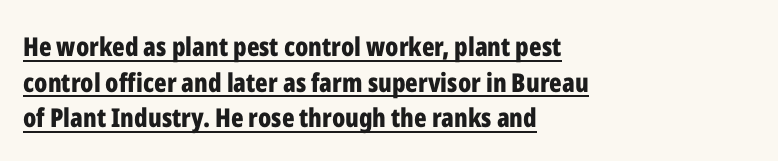
{"italic": "no", "bold": "yes", "underline": "yes", "align": "left", "line_spacing": "normal", "line_spacing_ratio": 1.37, "letter_spacing": "normal", "letter_spacing_em": 0.0, "glyph_px": 26}
